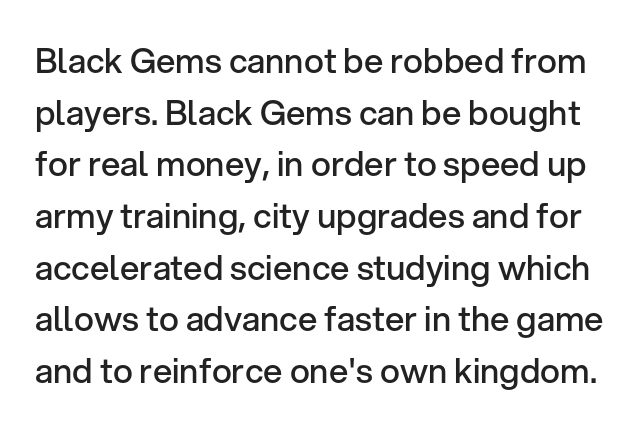
Q: Is the text bold? A: Semi-bold.
Q: Is the text italic (slanted)? A: No, it is upright.
Q: Is the typeface a serif or a sans-serif typeface? A: Sans-serif.
Q: Is the text underlined? A: No.
Q: Is the spacing between letters normal or unusually wide? A: Normal.
Q: Is the spacing between lines tight, normal or loose? A: Normal.
Q: Width (condensed, normal, or wide)? A: Normal.
Q: Stroke contrast? A: Low.
Q: x-height? A: Medium.
Q: Monospaced? A: No.
